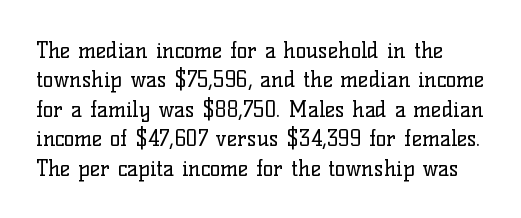
Q: Is the text bold? A: No.
Q: Is the text italic (slanted)? A: No, it is upright.
Q: Is the text underlined? A: No.
Q: Is the spacing between letters normal or unusually wide? A: Normal.
Q: Is the spacing between lines tight, normal or loose? A: Normal.
